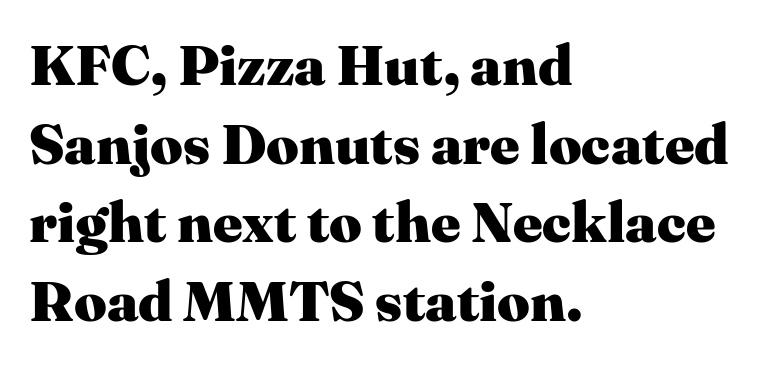
{"serif": "yes", "italic": "no", "bold": "yes", "weight": "heavy", "width": "normal", "stroke_contrast": "medium", "x_height": "medium", "monospaced": "no", "underline": "no", "align": "left", "line_spacing": "normal", "line_spacing_ratio": 1.38, "letter_spacing": "normal", "letter_spacing_em": 0.0, "glyph_px": 57}
